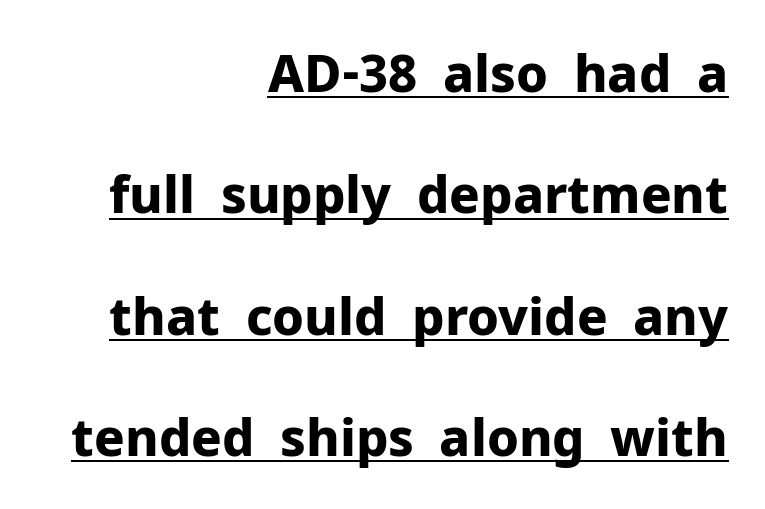
Look at the bottom of the vertical strokes: they stop flat, with no serifs. Does the leading feel generous? Absolutely, it's lavish. The lines are quadded right. Notice how thick the strokes are: this is what a full bold looks like. In terms of letterspacing, this is plain default setting. The passage shown is typed in a proportional face where columns would drift.
